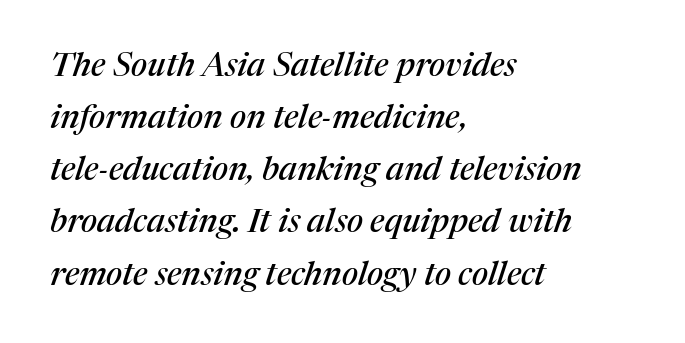
The image shows 33 px serif type, italic (leaning right); set left-aligned, normal line spacing (1.58x), normal letter spacing, not underlined; medium stroke contrast and a medium x-height.
